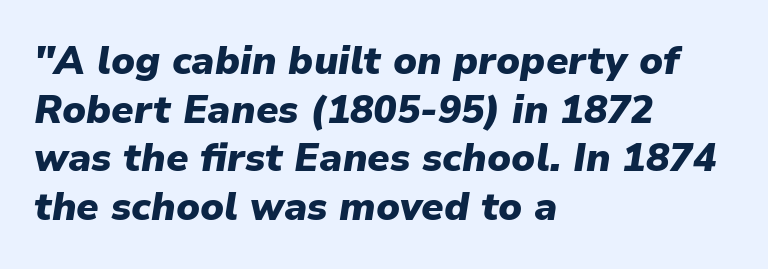
{"italic": "yes", "lean": "right", "slant_degrees": 9, "bold": "yes", "weight": "heavy", "width": "normal", "stroke_contrast": "low", "x_height": "medium", "monospaced": "no", "underline": "no", "align": "left", "line_spacing": "normal", "line_spacing_ratio": 1.25, "letter_spacing": "normal", "letter_spacing_em": 0.0, "glyph_px": 39}
